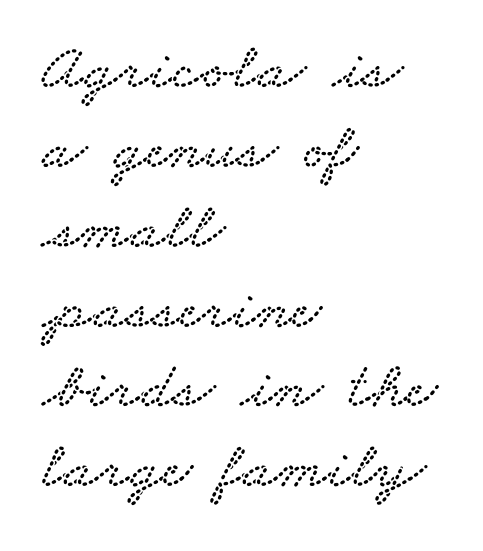
{"serif": "yes", "width": "wide", "stroke_contrast": "low", "x_height": "small", "monospaced": "no", "underline": "no", "align": "left", "line_spacing_ratio": 1.21, "letter_spacing": "normal", "letter_spacing_em": 0.0, "glyph_px": 66}
